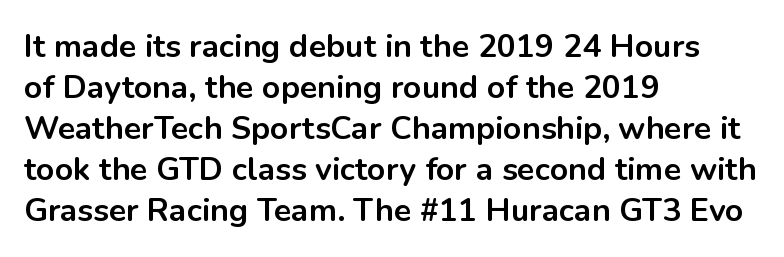
{"serif": "no", "italic": "no", "bold": "yes", "weight": "bold", "width": "normal", "stroke_contrast": "low", "x_height": "medium", "monospaced": "no", "underline": "no", "align": "left", "line_spacing": "normal", "line_spacing_ratio": 1.28, "letter_spacing": "normal", "letter_spacing_em": 0.0, "glyph_px": 32}
